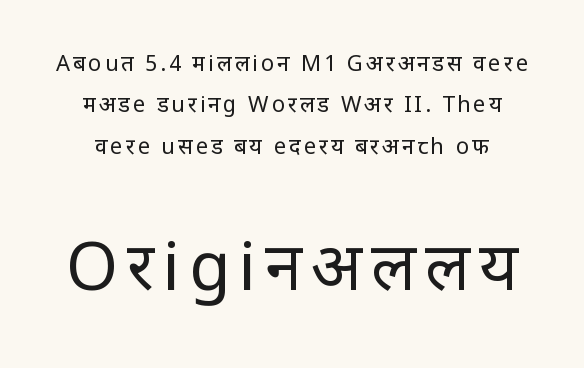
The image shows 67 px regular-weight, condensed sans-serif type, upright; set line spacing 1.88x, not underlined; the second (bottom) block is 3.05x larger; low stroke contrast and a large x-height.
